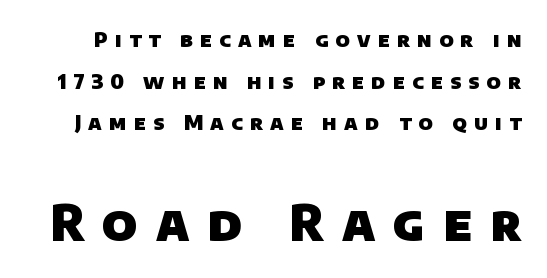
The image shows 49 px heavy sans-serif type; set loose line spacing (2.08x), unusually wide letter spacing (+0.36 em), not underlined; the second (bottom) block is 2.45x larger; low stroke contrast and a large x-height.
